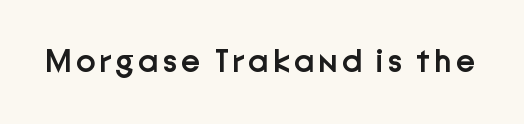
The image shows 33 px semibold sans-serif type, upright; set not underlined; low stroke contrast and a medium x-height.
